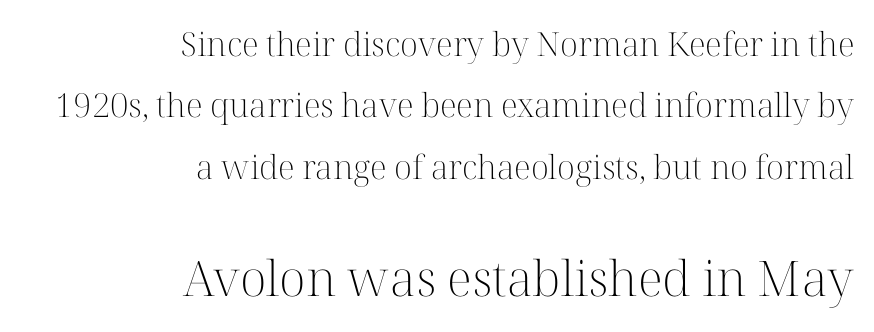
The image shows 49 px light serif type, upright; set right-aligned, line spacing 1.86x, normal letter spacing, not underlined; the second (bottom) block is 1.48x larger; high stroke contrast and a medium x-height.
